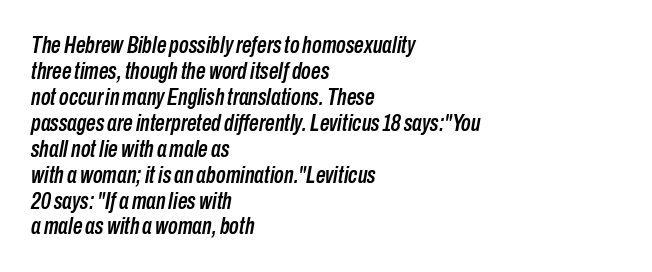
The gaps between neighbouring characters are ordinary and unremarkable. Designer's note — italics engaged. Plain, unruled lines of type. In terms of leading, this rendering errs on the cramped side. The ragged edge is on the right, which tells us the setting is flush left.
